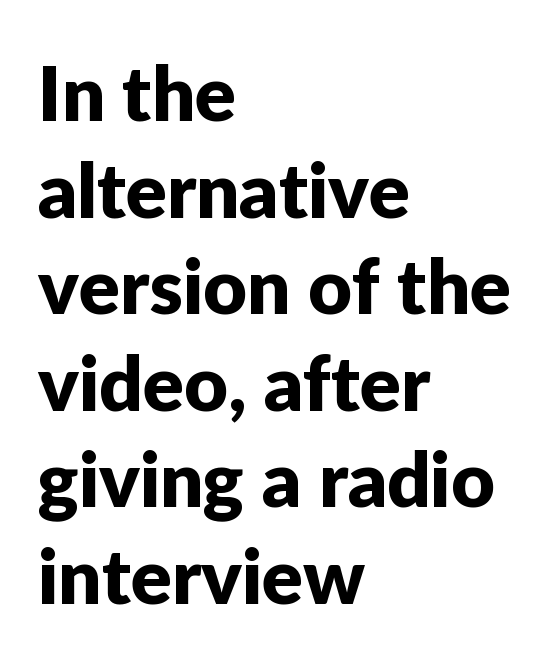
Q: Is the text italic (slanted)? A: No, it is upright.
Q: Is the typeface a serif or a sans-serif typeface? A: Sans-serif.
Q: Is the text underlined? A: No.
Q: How is the paragraph aligned? A: Left-aligned.
Q: Is the spacing between letters normal or unusually wide? A: Normal.
Q: Is the spacing between lines tight, normal or loose? A: Normal.
Q: Width (condensed, normal, or wide)? A: Normal.
Q: Stroke contrast? A: Low.
Q: x-height? A: Medium.
Q: Monospaced? A: No.
